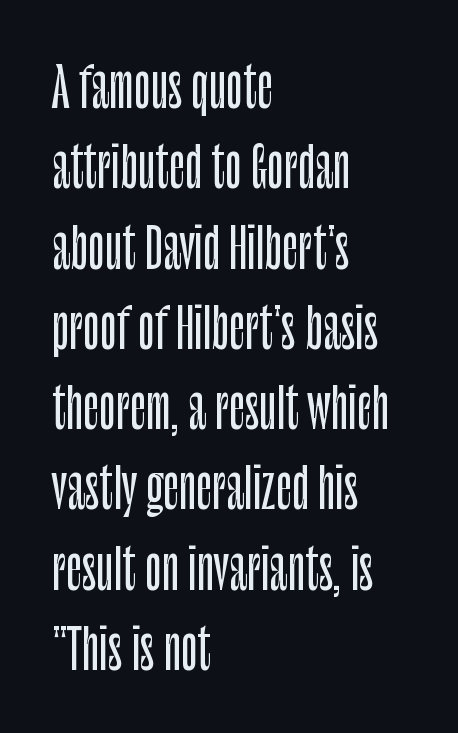
Q: Is the text italic (slanted)? A: No, it is upright.
Q: Is the typeface a serif or a sans-serif typeface? A: Sans-serif.
Q: Is the text underlined? A: No.
Q: How is the paragraph aligned? A: Left-aligned.
Q: Is the spacing between letters normal or unusually wide? A: Normal.
Q: Is the spacing between lines tight, normal or loose? A: Normal.
Q: Width (condensed, normal, or wide)? A: Condensed.
Q: Stroke contrast? A: Low.
Q: x-height? A: Large.
Q: Monospaced? A: No.
